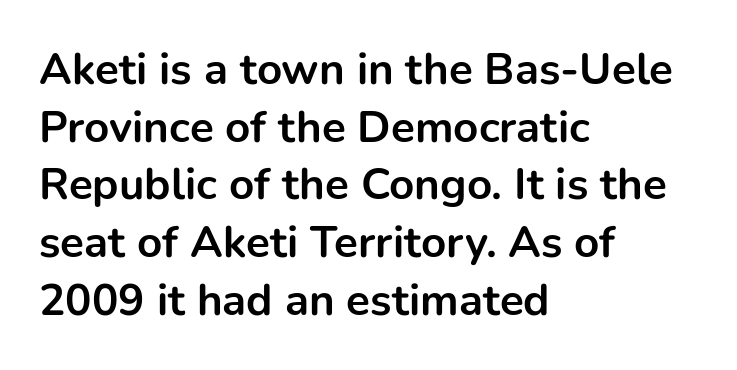
The image shows 44 px bold sans-serif type, upright; set left-aligned, normal line spacing (1.31x), normal letter spacing, not underlined; low stroke contrast and a medium x-height.
